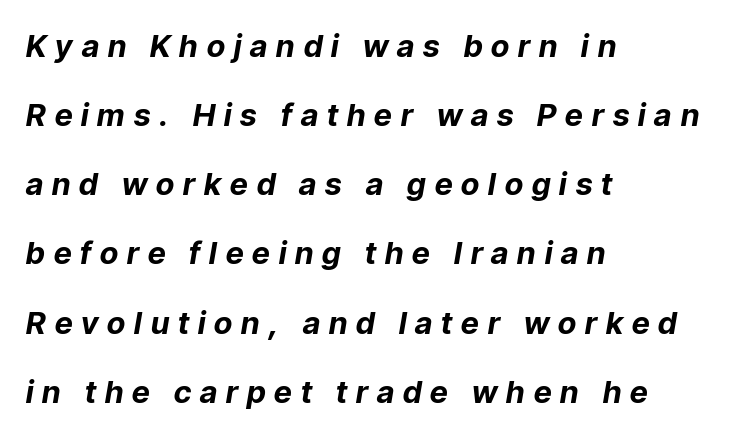
The strokes are fattened all the way to bold. Anything drawn beneath the words? Only blank space. The letters are spread apart with noticeably loose tracking. Typeset ragged right — the left edge is the straight one.
